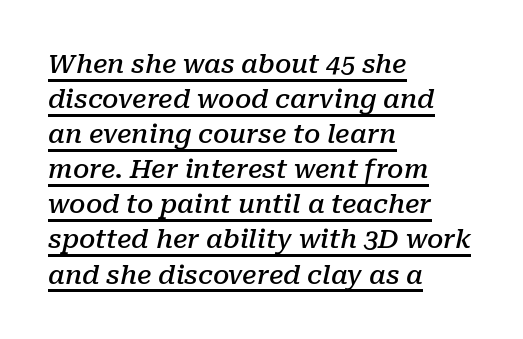
Q: Is the text bold? A: Semi-bold.
Q: Is the text italic (slanted)? A: Yes, it leans right by about 10 degrees.
Q: Is the text underlined? A: Yes.
Q: How is the paragraph aligned? A: Left-aligned.
Q: Is the spacing between letters normal or unusually wide? A: Normal.
Q: Is the spacing between lines tight, normal or loose? A: Normal.
